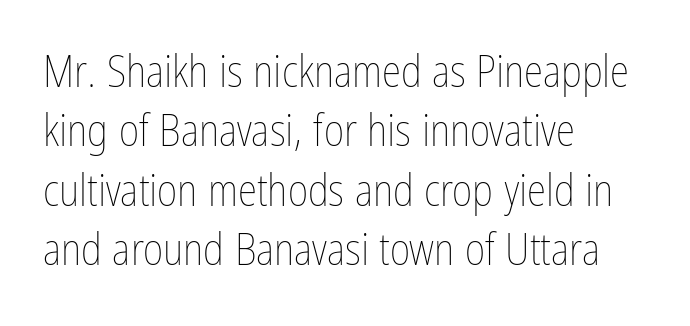
{"italic": "no", "bold": "no", "weight": "thin", "width": "condensed", "stroke_contrast": "low", "x_height": "medium", "monospaced": "no", "underline": "no", "align": "left", "line_spacing": "normal", "line_spacing_ratio": 1.35, "letter_spacing": "normal", "letter_spacing_em": 0.0, "glyph_px": 44}
